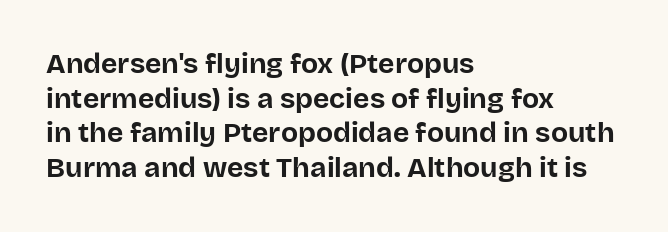
This is sans-serif lettering, the kind often seen on screens and signage. How heavy is the stroke? Heavy — this is a bold. Character widths vary here, with narrow letters taking less room than wide ones. It's the straight-up-and-down kind of type. Compared with a centered layout, this one pins lines to the left instead. Plain, unruled lines of type.
